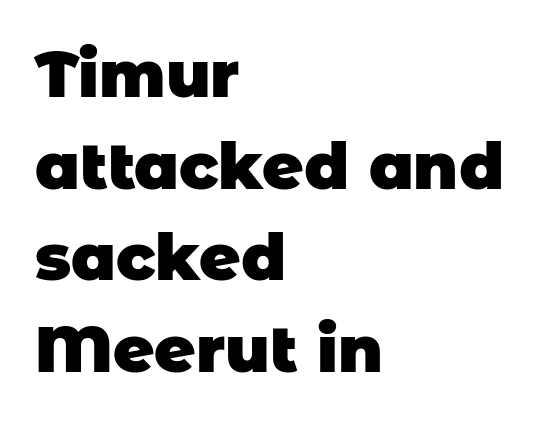
The image shows 64 px heavy sans-serif type; set left-aligned, normal line spacing (1.43x), normal letter spacing, not underlined; low stroke contrast and a large x-height.
